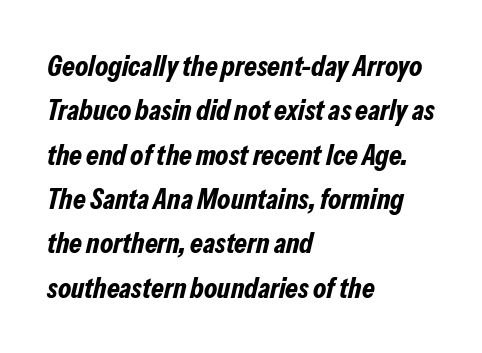
A typesetter would call this proportional, since set widths differ per character. Standard letterfit; no display-style spreading of the glyphs. In terms of leading, this rendering sits right in the middle. Plenty of ink on the page — the face is bold.
